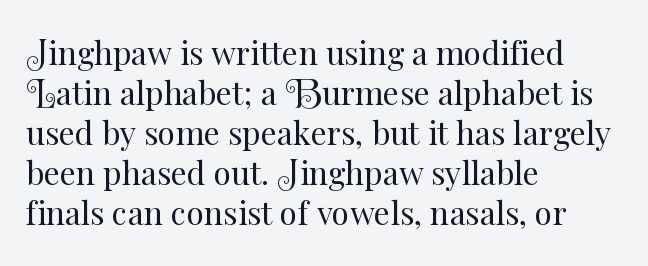
The image shows 32 px regular-weight type, upright; set left-aligned, normal line spacing (1.25x), normal letter spacing, not underlined; medium stroke contrast and a small x-height.
